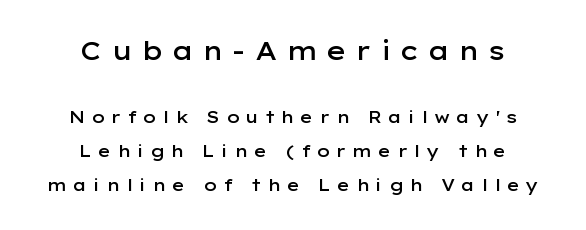
Q: Is the text bold? A: Semi-bold.
Q: Is the text italic (slanted)? A: No, it is upright.
Q: Is the text underlined? A: No.
Q: How is the paragraph aligned? A: Centered.
Q: Is the spacing between letters normal or unusually wide? A: Unusually wide.
Q: Is the spacing between lines tight, normal or loose? A: Loose.
Q: Which block of text is set in a larger size, the first (top) or the second (bottom)? A: The first (top) one.
